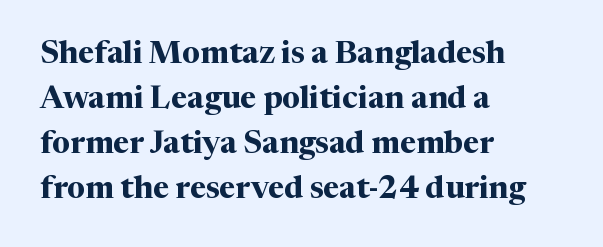
Q: Is the text bold? A: Yes.
Q: Is the text italic (slanted)? A: No, it is upright.
Q: Is the typeface a serif or a sans-serif typeface? A: Serif.
Q: Is the text underlined? A: No.
Q: How is the paragraph aligned? A: Left-aligned.
Q: Is the spacing between letters normal or unusually wide? A: Normal.
Q: Is the spacing between lines tight, normal or loose? A: Normal.
Q: Width (condensed, normal, or wide)? A: Normal.
Q: Stroke contrast? A: Medium.
Q: x-height? A: Medium.
Q: Monospaced? A: No.
